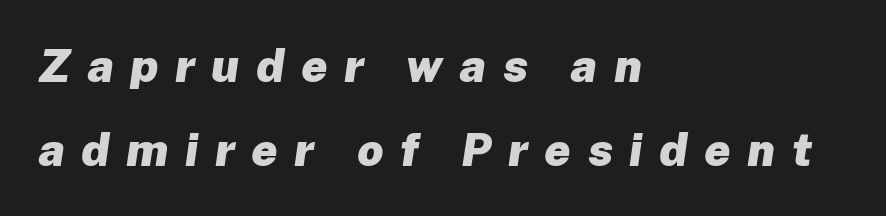
Q: Is the text bold? A: Yes.
Q: Is the text italic (slanted)? A: Yes, it leans right by about 8 degrees.
Q: Is the text underlined? A: No.
Q: How is the paragraph aligned? A: Left-aligned.
Q: Is the spacing between letters normal or unusually wide? A: Unusually wide.
Q: Width (condensed, normal, or wide)? A: Normal.
Q: Stroke contrast? A: Low.
Q: x-height? A: Medium.
Q: Monospaced? A: No.
